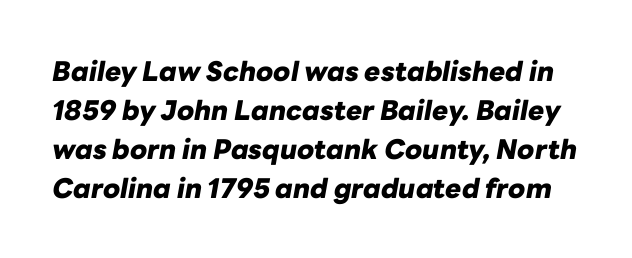
{"italic": "yes", "lean": "right", "slant_degrees": 10, "bold": "yes", "underline": "no", "line_spacing": "normal", "line_spacing_ratio": 1.44, "letter_spacing": "normal", "letter_spacing_em": 0.0, "glyph_px": 27}
